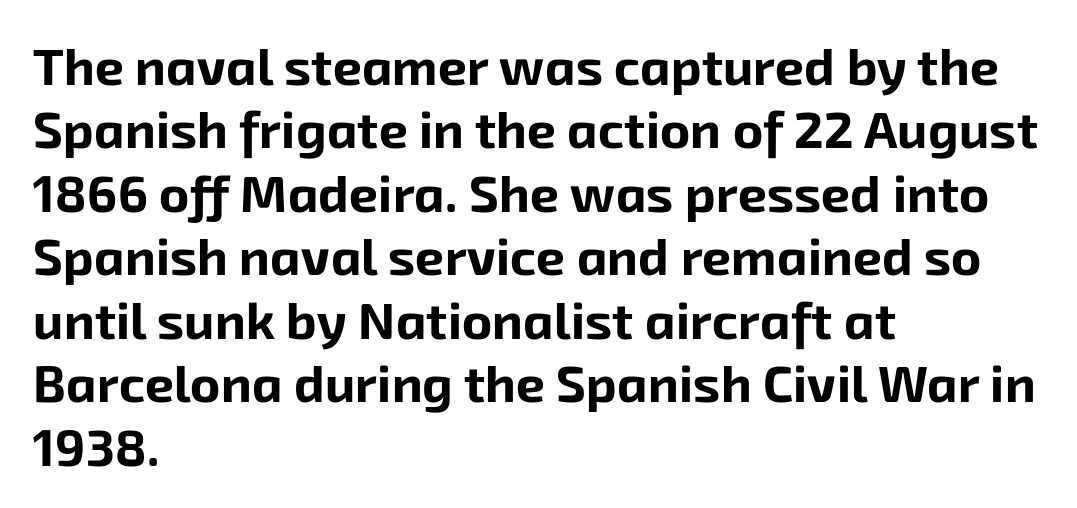
Is the letter spacing exaggerated? No — it looks like the ordinary default. No word sits above an underline. The setting favours the left margin, as ordinary paragraphs usually do. Does the weight exceed regular? Yes, all the way to bold. The characters display no serif detailing; their extremities are plain.
